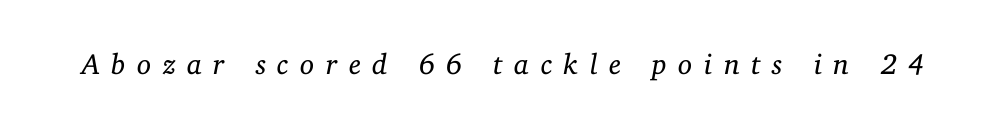
{"serif": "yes", "italic": "yes", "lean": "right", "slant_degrees": 11, "bold": "no", "weight": "regular", "width": "normal", "stroke_contrast": "low", "x_height": "medium", "monospaced": "no", "underline": "no", "letter_spacing": "wide", "letter_spacing_em": 0.39, "glyph_px": 29}
